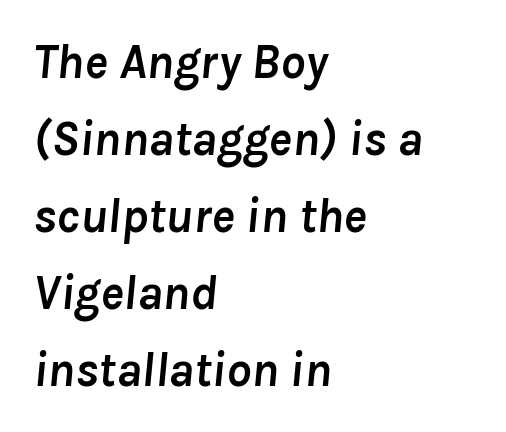
The image shows 49 px semibold type, italic (leaning right); set left-aligned, normal line spacing (1.57x), normal letter spacing, not underlined; low stroke contrast and a medium x-height.
